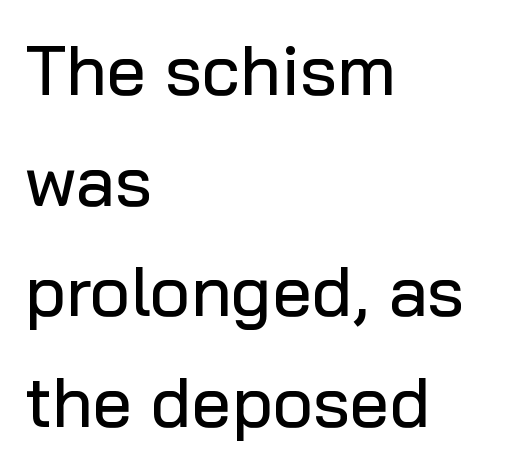
The image shows 70 px sans-serif type, upright; set left-aligned, normal line spacing (1.58x), normal letter spacing, not underlined; low stroke contrast and a medium x-height.
